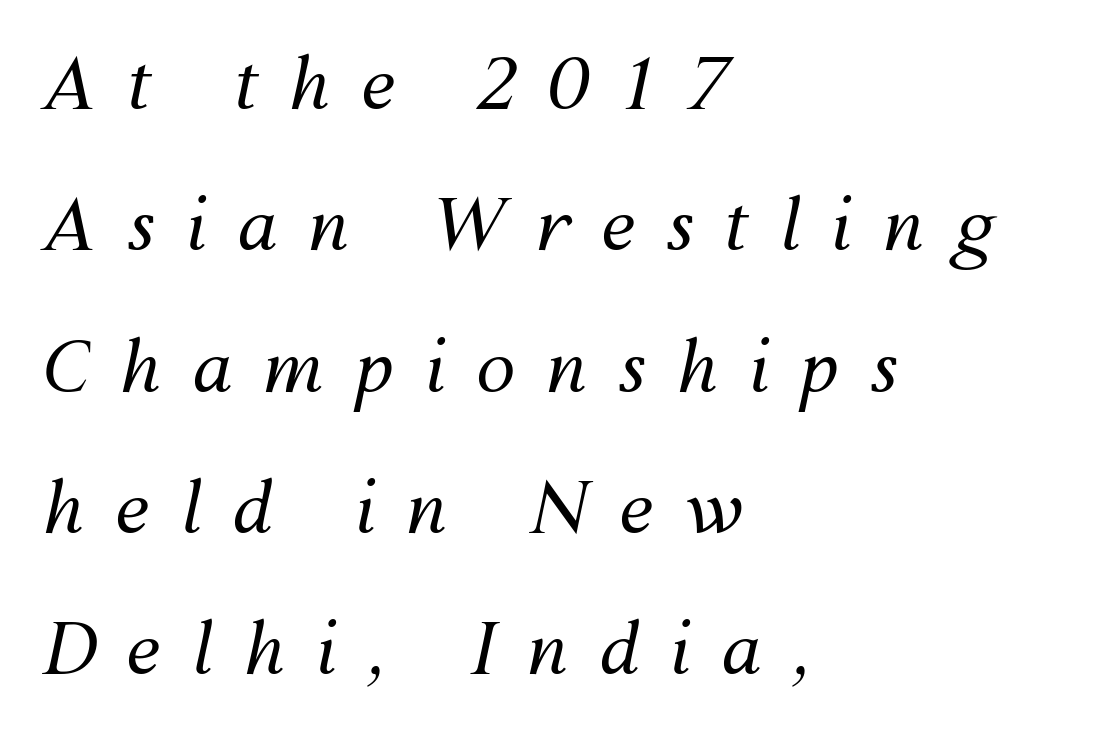
The image shows 71 px regular-weight type, italic (leaning right); set left-aligned, loose line spacing (1.99x), unusually wide letter spacing (+0.43 em), not underlined; medium stroke contrast and a medium x-height.
